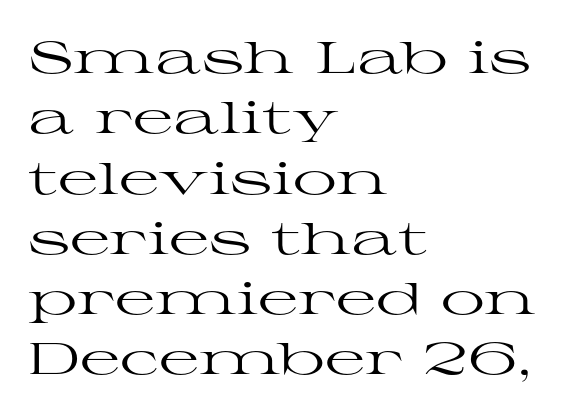
Q: Is the text bold? A: No.
Q: Is the text italic (slanted)? A: No, it is upright.
Q: Is the typeface a serif or a sans-serif typeface? A: Serif.
Q: Is the text underlined? A: No.
Q: How is the paragraph aligned? A: Left-aligned.
Q: Is the spacing between letters normal or unusually wide? A: Normal.
Q: Is the spacing between lines tight, normal or loose? A: Normal.
Q: Width (condensed, normal, or wide)? A: Wide.
Q: Stroke contrast? A: High.
Q: x-height? A: Medium.
Q: Monospaced? A: No.
